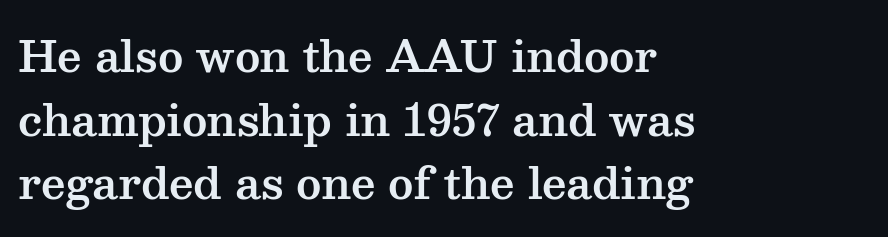
{"serif": "yes", "italic": "no", "width": "wide", "stroke_contrast": "medium", "x_height": "medium", "monospaced": "no", "underline": "no", "align": "left", "line_spacing": "normal", "line_spacing_ratio": 1.48, "letter_spacing": "normal", "letter_spacing_em": 0.0, "glyph_px": 43}
